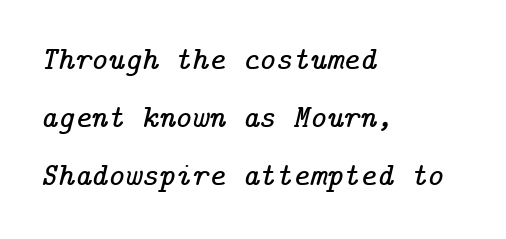
{"serif": "yes", "italic": "yes", "lean": "right", "slant_degrees": 14, "width": "normal", "stroke_contrast": "low", "x_height": "medium", "underline": "no", "align": "left", "line_spacing_ratio": 1.81, "letter_spacing": "normal", "letter_spacing_em": 0.0, "glyph_px": 32}
